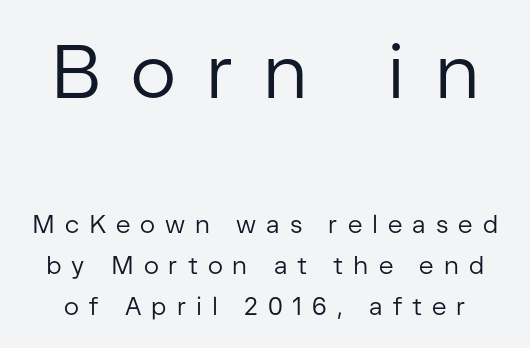
Q: Is the text bold? A: No.
Q: Is the text italic (slanted)? A: No, it is upright.
Q: Is the typeface a serif or a sans-serif typeface? A: Sans-serif.
Q: Is the text underlined? A: No.
Q: Is the spacing between letters normal or unusually wide? A: Unusually wide.
Q: Is the spacing between lines tight, normal or loose? A: Normal.
Q: Which block of text is set in a larger size, the first (top) or the second (bottom)? A: The first (top) one.
Q: Width (condensed, normal, or wide)? A: Normal.
Q: Stroke contrast? A: Low.
Q: x-height? A: Medium.
Q: Monospaced? A: No.
